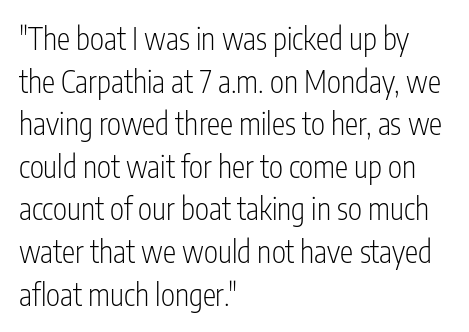
Q: Is the text bold? A: No.
Q: Is the text italic (slanted)? A: No, it is upright.
Q: Is the typeface a serif or a sans-serif typeface? A: Sans-serif.
Q: Is the text underlined? A: No.
Q: How is the paragraph aligned? A: Left-aligned.
Q: Is the spacing between letters normal or unusually wide? A: Normal.
Q: Is the spacing between lines tight, normal or loose? A: Normal.
Q: Width (condensed, normal, or wide)? A: Condensed.
Q: Stroke contrast? A: Low.
Q: x-height? A: Medium.
Q: Monospaced? A: No.
